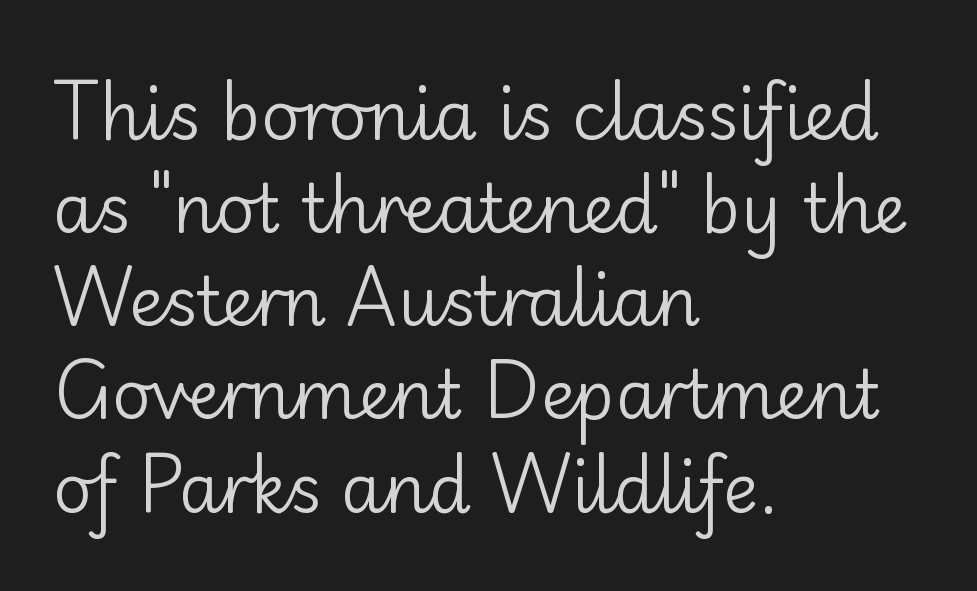
Q: Is the text bold? A: No.
Q: Is the text italic (slanted)? A: No, it is upright.
Q: Is the typeface a serif or a sans-serif typeface? A: Sans-serif.
Q: Is the text underlined? A: No.
Q: How is the paragraph aligned? A: Left-aligned.
Q: Is the spacing between letters normal or unusually wide? A: Normal.
Q: Is the spacing between lines tight, normal or loose? A: Normal.
Q: Width (condensed, normal, or wide)? A: Normal.
Q: Stroke contrast? A: Low.
Q: x-height? A: Small.
Q: Monospaced? A: No.
